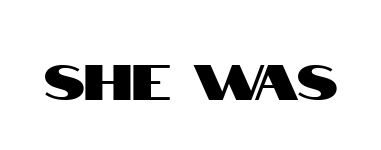
The image shows 50 px condensed sans-serif type, upright; set normal letter spacing, not underlined; high stroke contrast and a large x-height.
